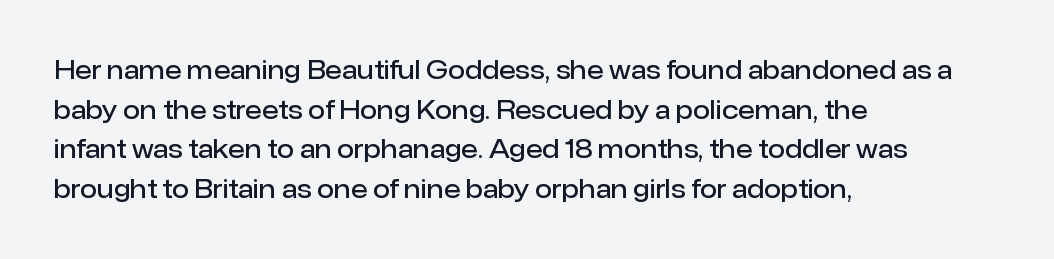
The image shows 25 px text type, upright; set left-aligned, normal line spacing (1.59x), normal letter spacing, not underlined.
